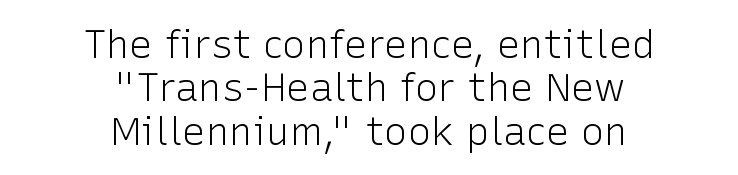
Nothing sits at the stroke ends, so this counts as sans-serif. Heft: none added — not bold. The letters stand straight up with perfectly vertical stems. No word sits above an underline. If you measured baseline to baseline, you'd find a short distance.
